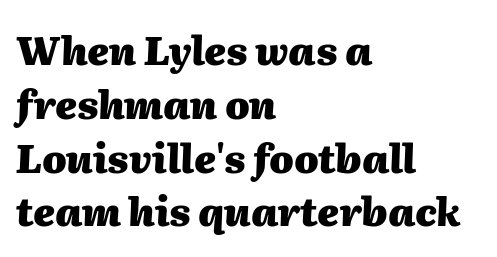
The image shows 39 px heavy type, italic (leaning right); set left-aligned, normal line spacing (1.38x), normal letter spacing, not underlined; medium stroke contrast and a medium x-height.
